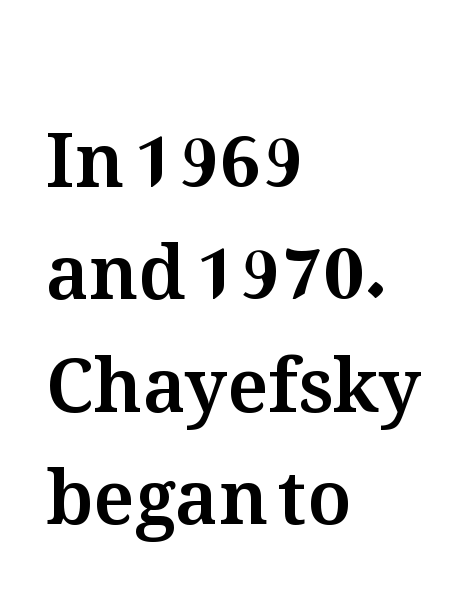
Line starts are locked; line ends wander. Character widths vary here, with narrow letters taking less room than wide ones. The lettering holds an erect, upright posture throughout. The strip under each line holds only bare page. Short note: letters normally spaced.
